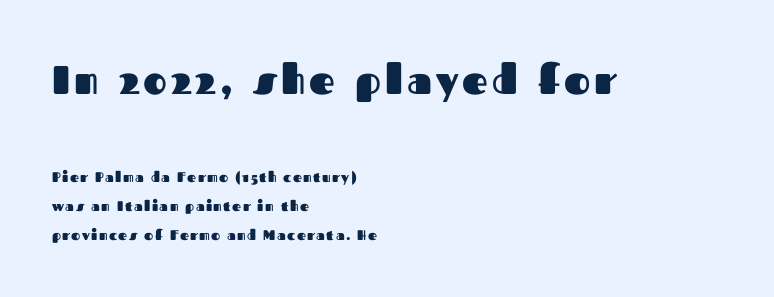
{"serif": "no", "italic": "no", "bold": "yes", "weight": "heavy", "width": "normal", "stroke_contrast": "medium", "x_height": "medium", "monospaced": "no", "underline": "no", "align": "left", "line_spacing": "loose", "line_spacing_ratio": 2.07, "larger_block": "first", "size_ratio": 2.86, "glyph_px": 40}
